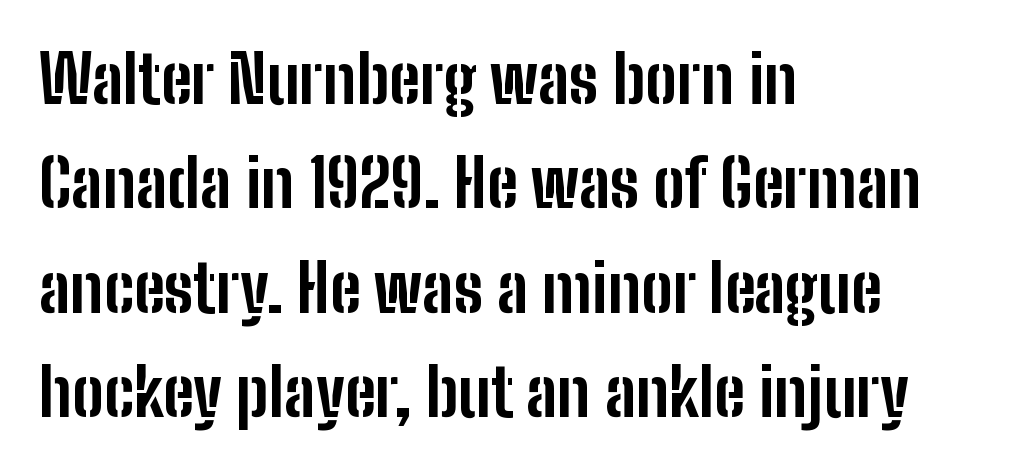
The lines sit at an ordinary, default distance from one another. Each line starts at the same left margin while the right side varies. The face used here has the dense, thick strokes of a bold. The words here are not underlined.
